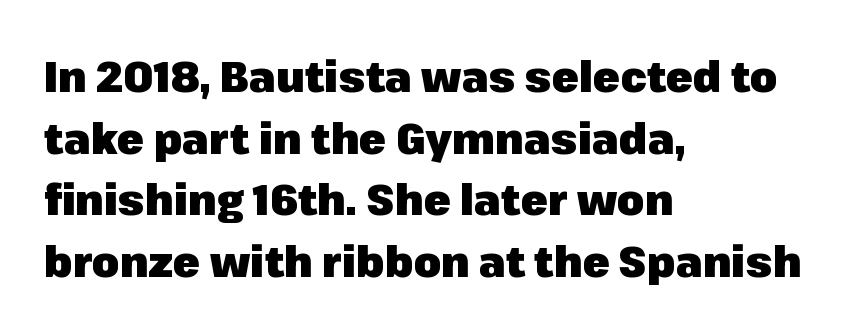
The image shows 44 px heavy sans-serif type, upright; set left-aligned, normal line spacing (1.4x), normal letter spacing, not underlined; low stroke contrast and a medium x-height.
